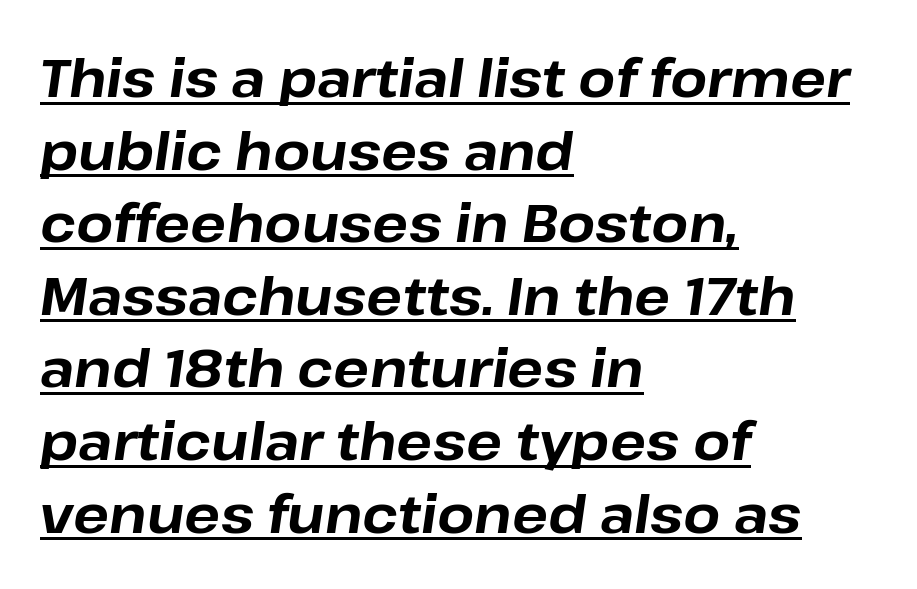
The setting favours the left margin, as ordinary paragraphs usually do. Do the characters align in a grid? No, the font is proportional. You can tell it's italic because the verticals aren't actually vertical. Does a line run under the words? Yes, clearly. Strong, thick strokes mark this as bold type. Notice how descenders clear the ascenders below comfortably — that's standard leading.
